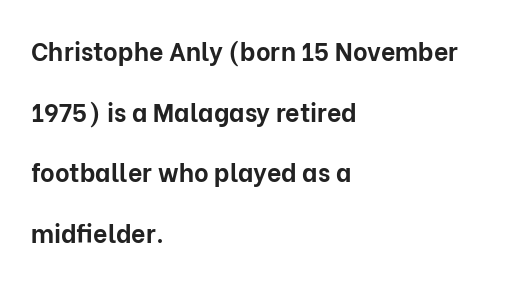
Every letter is thick-stroked: bold, no question. The horizontal fit of the characters is conventional and even. Is there much room between lines? Yes — plenty of vertical air separates them. The lettering holds an erect, upright posture throughout. A clean baseline with only descenders dipping below it.
